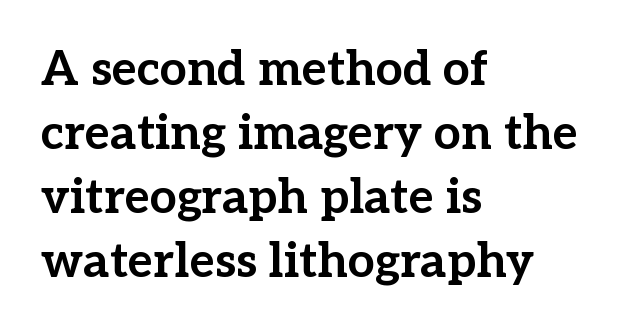
The image shows 48 px bold serif type, upright; set left-aligned, normal line spacing (1.33x), normal letter spacing, not underlined; low stroke contrast and a medium x-height.
